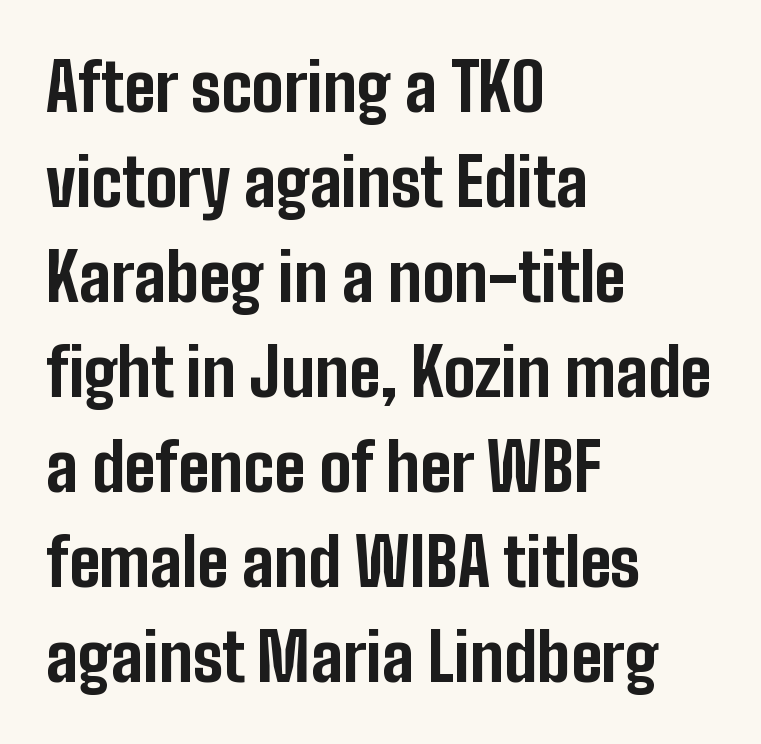
{"serif": "no", "italic": "no", "bold": "yes", "weight": "bold", "width": "condensed", "stroke_contrast": "low", "x_height": "medium", "monospaced": "no", "underline": "no", "align": "left", "line_spacing": "normal", "line_spacing_ratio": 1.44, "letter_spacing": "normal", "letter_spacing_em": 0.0, "glyph_px": 66}
